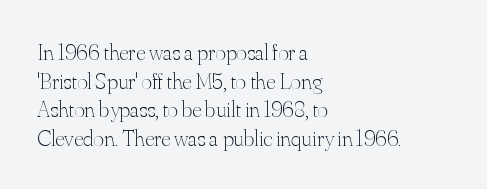
Beneath every word, the page is bare. On a weight scale, this lands at 450 or below. Look at the tracking — it's just the regular setting, nothing added. The typesetter chose a ragged-right arrangement here. Upright lettering throughout.
